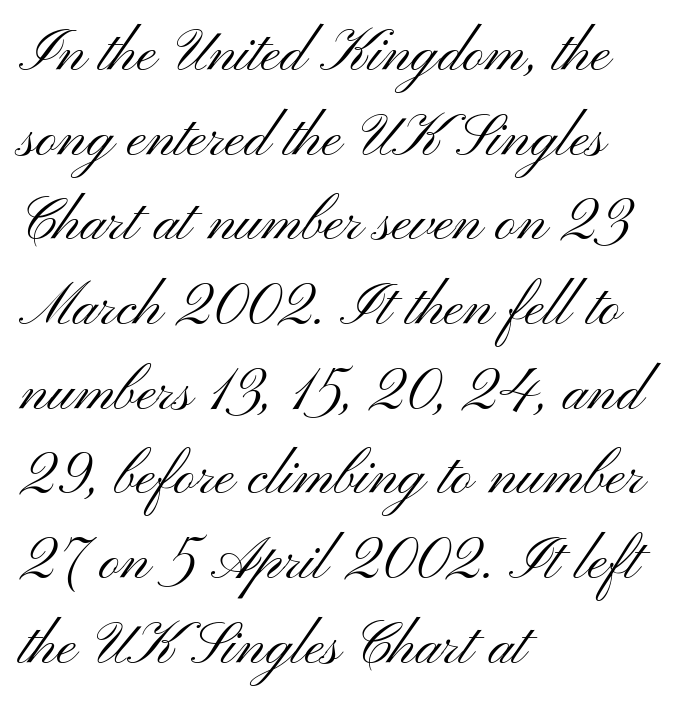
Leading: standard. Stroke thickness stays within the range of a standard reading face or lighter. The face used here is proportionally spaced, like ordinary book or web type. Left-aligned paragraph, ragged on the right. Here the glyphs are tracked normally, forming tight word shapes.
